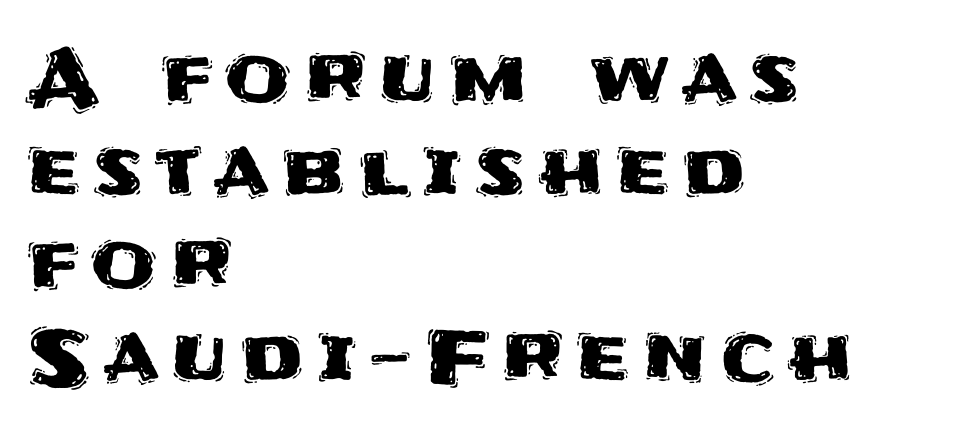
The image shows 75 px sans-serif type, upright; set left-aligned, line spacing 1.24x, not underlined; medium stroke contrast and a large x-height.
